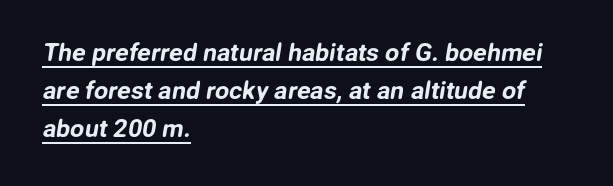
The image shows 25 px text type; set left-aligned, normal line spacing (1.52x), normal letter spacing, underlined.
